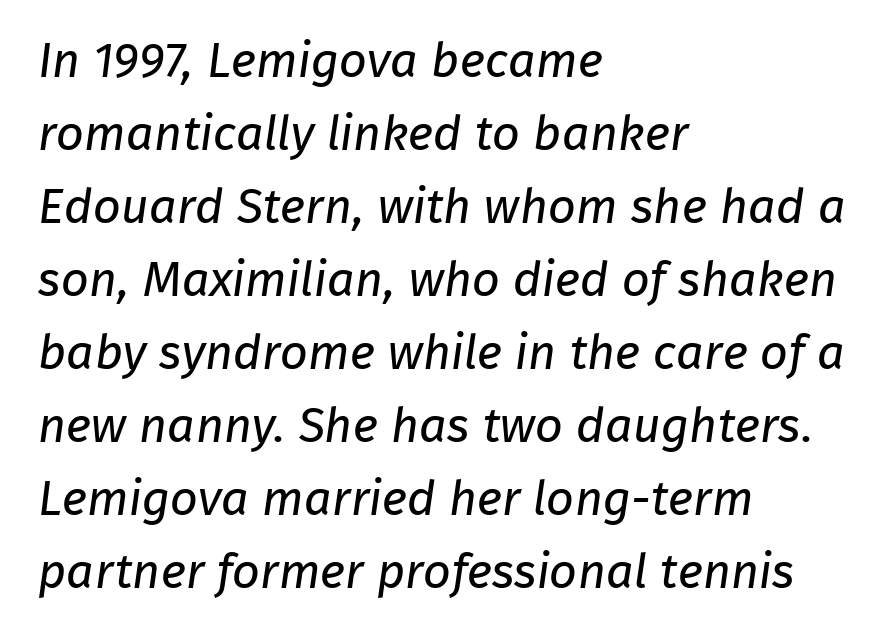
{"serif": "no", "bold": "no", "weight": "regular", "width": "normal", "stroke_contrast": "low", "x_height": "medium", "monospaced": "no", "underline": "no", "align": "left", "line_spacing": "normal", "line_spacing_ratio": 1.49, "letter_spacing": "normal", "letter_spacing_em": 0.0, "glyph_px": 49}
